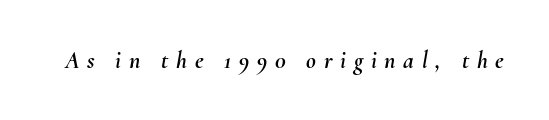
{"italic": "yes", "lean": "right", "slant_degrees": 10, "underline": "no", "letter_spacing": "wide", "letter_spacing_em": 0.32, "glyph_px": 24}
